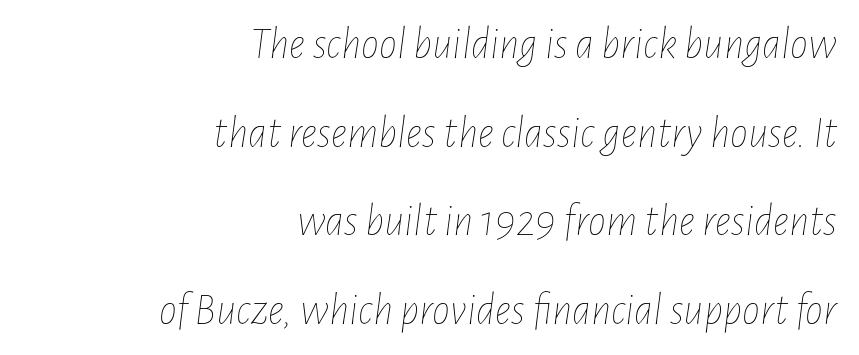
{"italic": "yes", "lean": "right", "slant_degrees": 7, "bold": "no", "weight": "thin", "width": "condensed", "stroke_contrast": "low", "x_height": "medium", "monospaced": "no", "underline": "no", "align": "right", "line_spacing": "loose", "line_spacing_ratio": 1.97, "letter_spacing": "normal", "letter_spacing_em": 0.0, "glyph_px": 45}
